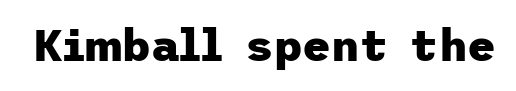
Q: Is the text bold? A: Yes.
Q: Is the text italic (slanted)? A: No, it is upright.
Q: Is the typeface a serif or a sans-serif typeface? A: Sans-serif.
Q: Is the text underlined? A: No.
Q: Is the spacing between letters normal or unusually wide? A: Normal.
Q: Width (condensed, normal, or wide)? A: Normal.
Q: Stroke contrast? A: Low.
Q: x-height? A: Medium.
